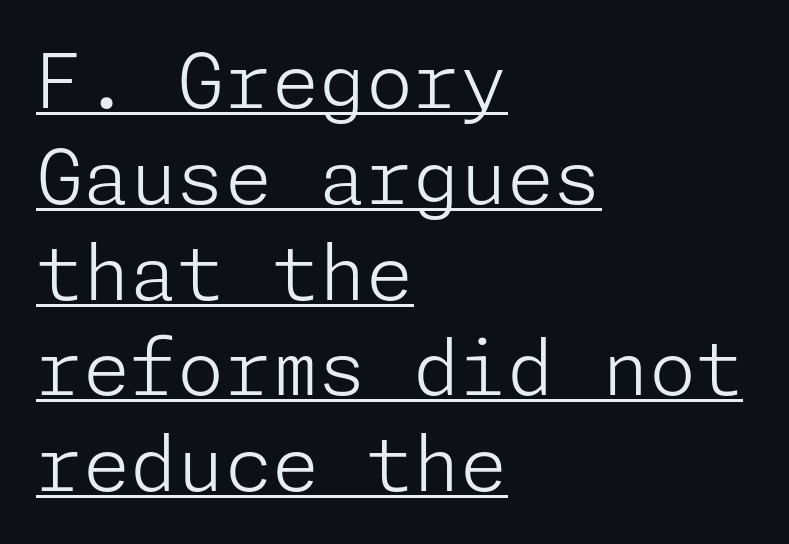
Line spacing here is normal. The passage shown is typeset with a sans-serif family. Caption: multi-line text, flush left, ragged right. The rendering uses the underline text-decoration. Tall strokes in this sample are plumb rather than angled.
